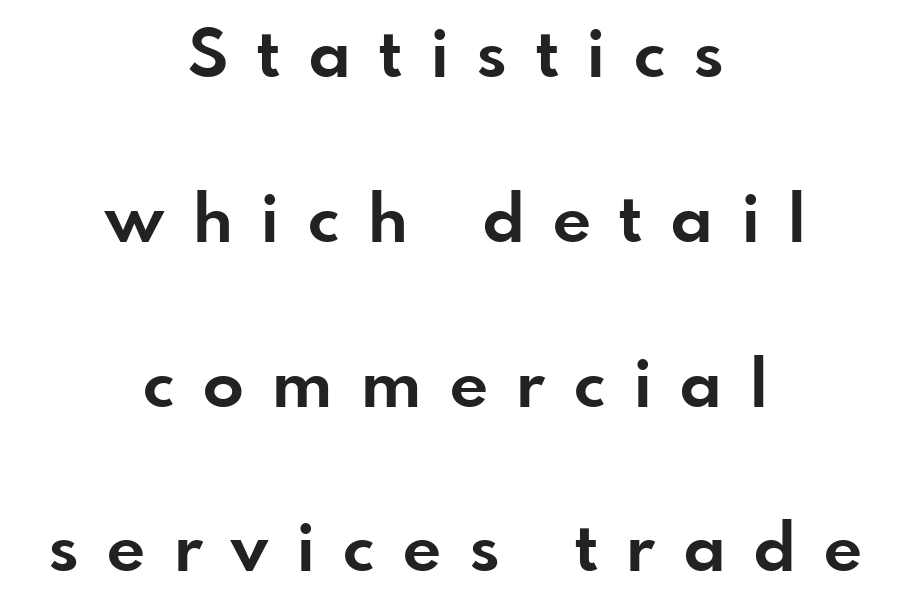
Between one letter and the next there's a generous, obvious gap. The paragraph shown floats in the horizontal middle. Looks like regular typesetting: each glyph gets only the width it needs. This is heavy type, rendered in bold.
